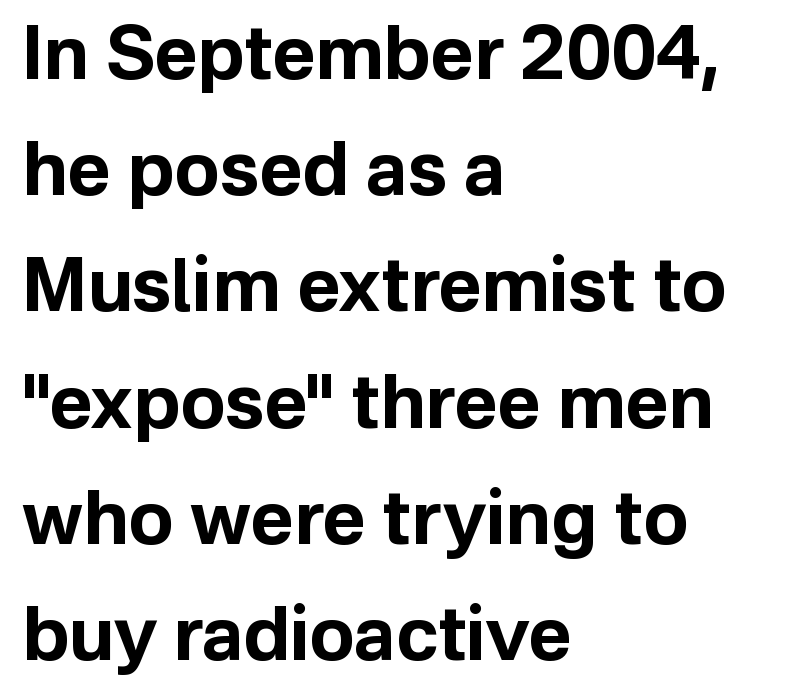
Q: Is the text bold? A: Yes.
Q: Is the text italic (slanted)? A: No, it is upright.
Q: Is the typeface a serif or a sans-serif typeface? A: Sans-serif.
Q: Is the text underlined? A: No.
Q: How is the paragraph aligned? A: Left-aligned.
Q: Is the spacing between letters normal or unusually wide? A: Normal.
Q: Is the spacing between lines tight, normal or loose? A: Normal.
Q: Width (condensed, normal, or wide)? A: Normal.
Q: Stroke contrast? A: Low.
Q: x-height? A: Medium.
Q: Monospaced? A: No.
